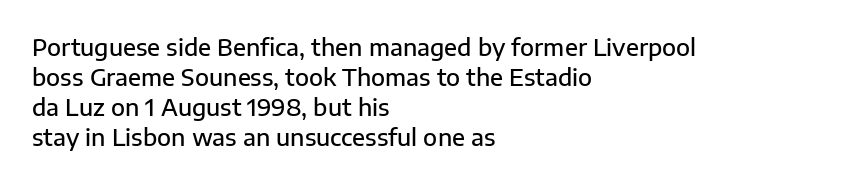
Q: Is the text bold? A: Semi-bold.
Q: Is the text italic (slanted)? A: No, it is upright.
Q: Is the text underlined? A: No.
Q: How is the paragraph aligned? A: Left-aligned.
Q: Is the spacing between letters normal or unusually wide? A: Normal.
Q: Is the spacing between lines tight, normal or loose? A: Normal.
